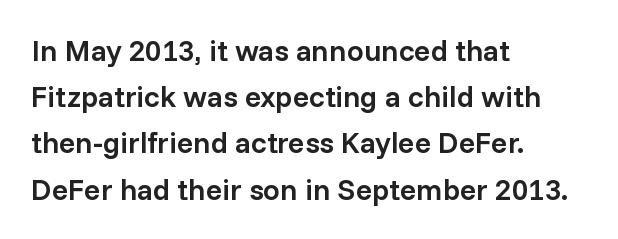
Q: Is the text bold? A: Semi-bold.
Q: Is the text italic (slanted)? A: No, it is upright.
Q: Is the typeface a serif or a sans-serif typeface? A: Sans-serif.
Q: Is the text underlined? A: No.
Q: How is the paragraph aligned? A: Left-aligned.
Q: Is the spacing between letters normal or unusually wide? A: Normal.
Q: Is the spacing between lines tight, normal or loose? A: Normal.
Q: Width (condensed, normal, or wide)? A: Normal.
Q: Stroke contrast? A: Low.
Q: x-height? A: Medium.
Q: Monospaced? A: No.
